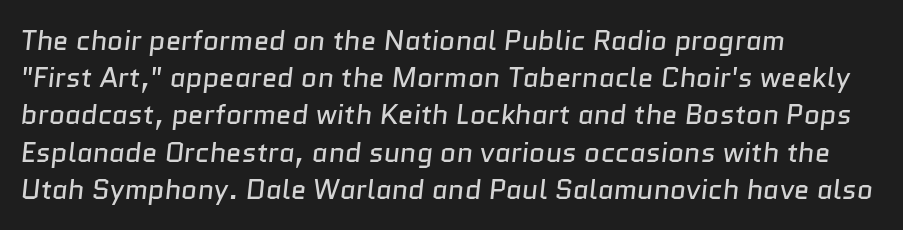
Q: Is the text bold? A: No.
Q: Is the typeface a serif or a sans-serif typeface? A: Sans-serif.
Q: Is the text underlined? A: No.
Q: How is the paragraph aligned? A: Left-aligned.
Q: Is the spacing between letters normal or unusually wide? A: Normal.
Q: Is the spacing between lines tight, normal or loose? A: Normal.
Q: Width (condensed, normal, or wide)? A: Normal.
Q: Stroke contrast? A: Low.
Q: x-height? A: Medium.
Q: Monospaced? A: No.
